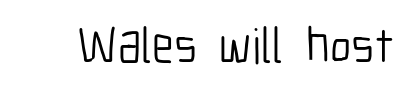
{"serif": "no", "italic": "no", "bold": "no", "weight": "light", "width": "condensed", "stroke_contrast": "low", "x_height": "medium", "monospaced": "no", "underline": "no", "letter_spacing": "normal", "letter_spacing_em": 0.0, "glyph_px": 50}
